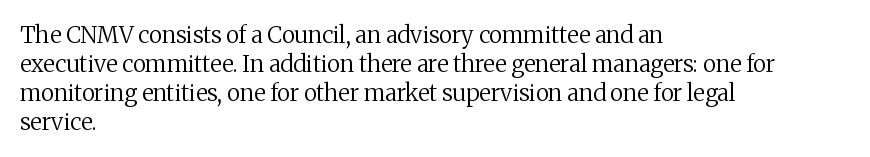
The image shows 23 px text type, upright; set left-aligned, normal line spacing (1.26x), normal letter spacing, not underlined.
